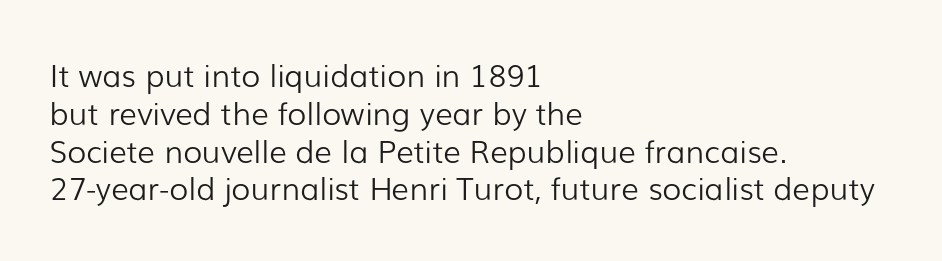
{"serif": "no", "italic": "no", "bold": "no", "weight": "light", "width": "normal", "stroke_contrast": "low", "x_height": "medium", "monospaced": "no", "underline": "no", "align": "left", "line_spacing_ratio": 1.22, "letter_spacing": "normal", "letter_spacing_em": 0.0, "glyph_px": 31}
